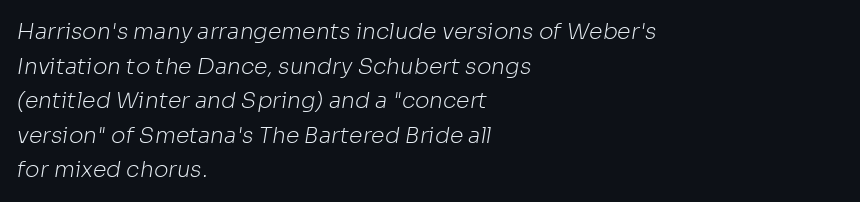
The image shows 22 px text type; set left-aligned, normal line spacing (1.57x), normal letter spacing, not underlined.
